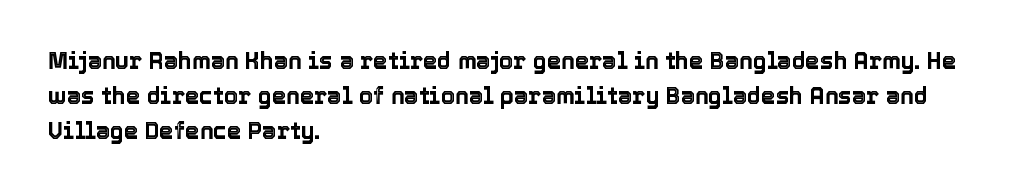
Q: Is the text italic (slanted)? A: No, it is upright.
Q: Is the text underlined? A: No.
Q: How is the paragraph aligned? A: Left-aligned.
Q: Is the spacing between letters normal or unusually wide? A: Normal.
Q: Is the spacing between lines tight, normal or loose? A: Normal.
